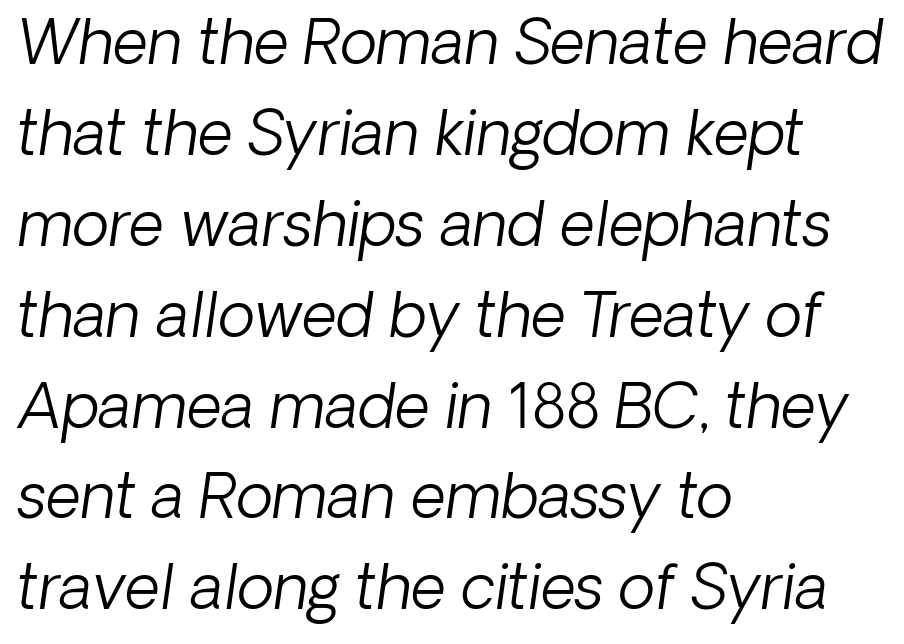
The image shows 61 px light type, italic (leaning right); set left-aligned, normal line spacing (1.49x), normal letter spacing, not underlined; low stroke contrast and a medium x-height.
